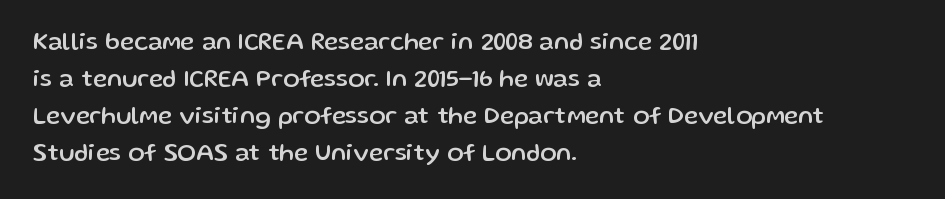
The image shows 24 px text type, upright; set left-aligned, normal line spacing (1.54x), normal letter spacing, not underlined.
